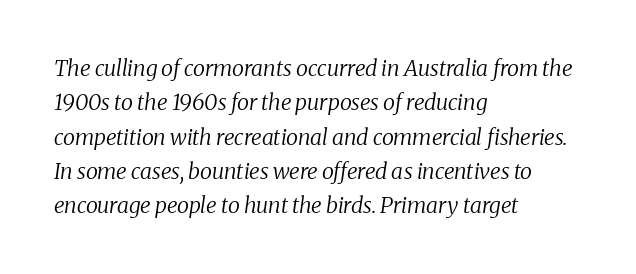
Quick note: underline off. If you measured baseline to baseline, you'd find a middling distance. The letters look calm and open, with moderate or lighter stems. The lettering tilts uniformly, giving the passage an italic look. Compared with a centered layout, this one pins lines to the left instead. Nothing unusual about the tracking: characters are spaced as the font intends.
